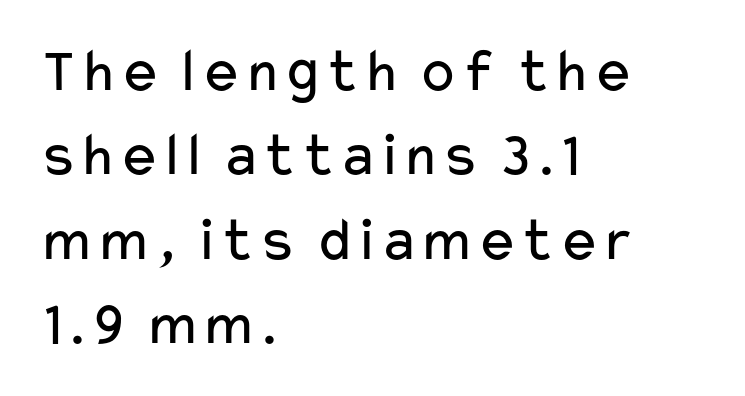
{"serif": "no", "italic": "no", "bold": "no", "weight": "regular", "width": "wide", "stroke_contrast": "low", "x_height": "medium", "monospaced": "no", "underline": "no", "align": "left", "line_spacing": "normal", "line_spacing_ratio": 1.34, "letter_spacing": "normal", "letter_spacing_em": 0.0, "glyph_px": 63}
